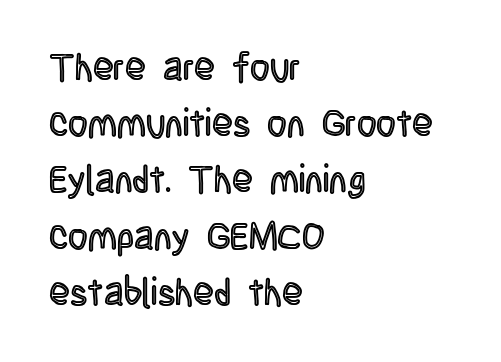
{"italic": "no", "width": "condensed", "x_height": "large", "monospaced": "no", "underline": "no", "align": "left", "line_spacing": "normal", "line_spacing_ratio": 1.48, "letter_spacing": "normal", "letter_spacing_em": 0.0, "glyph_px": 38}
